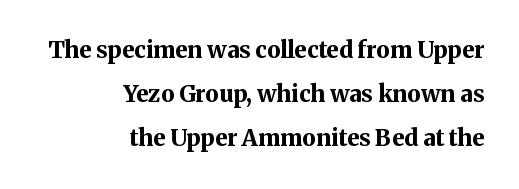
Q: Is the text bold? A: Yes.
Q: Is the text italic (slanted)? A: No, it is upright.
Q: Is the text underlined? A: No.
Q: How is the paragraph aligned? A: Right-aligned.
Q: Is the spacing between letters normal or unusually wide? A: Normal.
Q: Is the spacing between lines tight, normal or loose? A: Loose.
